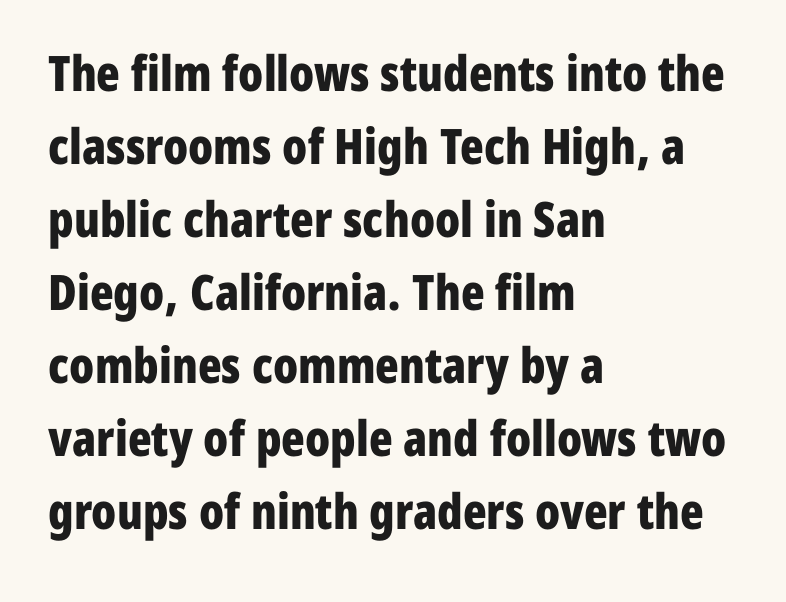
Check the space under the baseline: it is left empty. Tracking here is standard; glyphs follow each other at the usual distance. Evenly set lines give the paragraph a standard silhouette. Each letter's strokes conclude bluntly, with no projecting serifs. Is there any slant? The stems are plumb.
